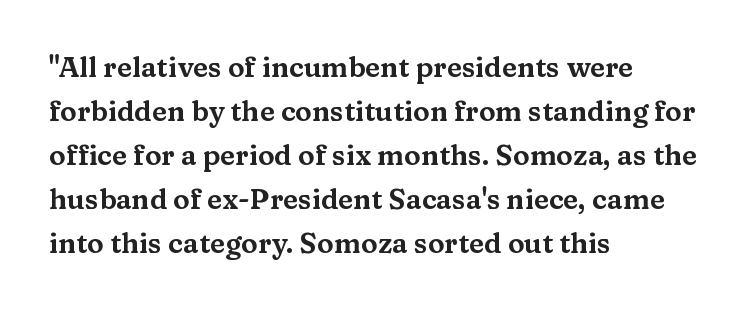
What stands out about the letter spacing? Nothing — it is the standard amount. The space beneath each line is pristine and unruled. The setting favours the left margin, as ordinary paragraphs usually do. The typography opts for an upright posture over an oblique one. Small tapered or slab feet sit at the stroke ends, so this counts as serif.
